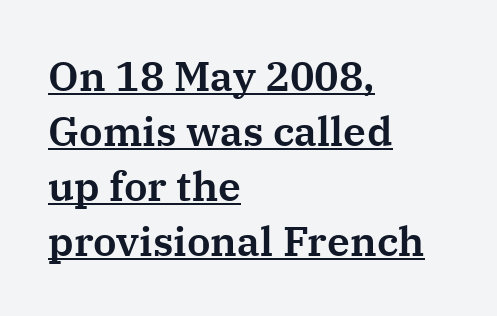
Horizontal bands of white between lines are of average thickness. The setting favours the left margin, as ordinary paragraphs usually do. Stroke terminals: seriffed. The rendering uses natural spacing where letterforms have individual widths. These characters rest on top of a visible drawn line. Upright lettering throughout.
